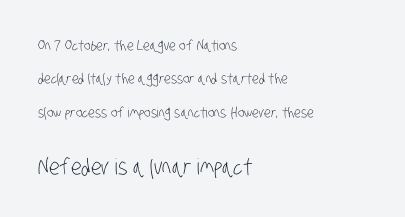
Q: Is the text bold? A: No.
Q: Is the text underlined? A: No.
Q: How is the paragraph aligned? A: Left-aligned.
Q: Is the spacing between letters normal or unusually wide? A: Normal.
Q: Is the spacing between lines tight, normal or loose? A: Loose.
Q: Which block of text is set in a larger size, the first (top) or the second (bottom)? A: The second (bottom) one.
